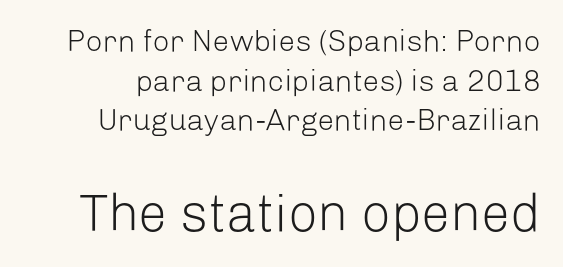
Q: Is the text bold? A: No.
Q: Is the text italic (slanted)? A: No, it is upright.
Q: Is the typeface a serif or a sans-serif typeface? A: Sans-serif.
Q: Is the text underlined? A: No.
Q: Is the spacing between letters normal or unusually wide? A: Normal.
Q: Is the spacing between lines tight, normal or loose? A: Normal.
Q: Which block of text is set in a larger size, the first (top) or the second (bottom)? A: The second (bottom) one.
Q: Width (condensed, normal, or wide)? A: Normal.
Q: Stroke contrast? A: Low.
Q: x-height? A: Medium.
Q: Monospaced? A: No.
